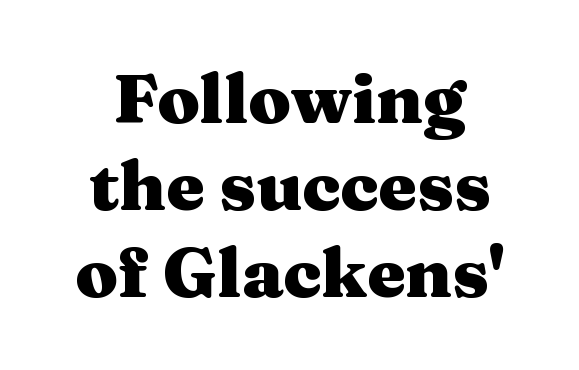
The image shows 69 px heavy, wide serif type, upright; set normal line spacing (1.26x), normal letter spacing, not underlined; medium stroke contrast and a medium x-height.
